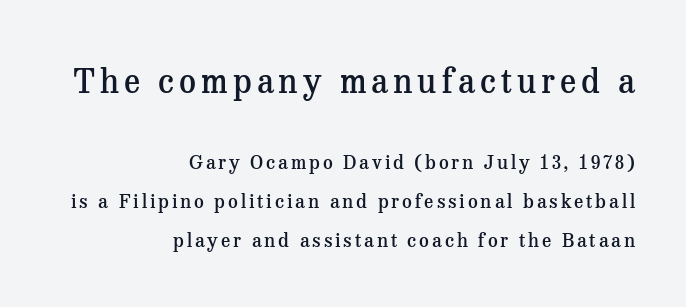
Q: Is the text bold? A: Semi-bold.
Q: Is the text italic (slanted)? A: No, it is upright.
Q: Is the typeface a serif or a sans-serif typeface? A: Serif.
Q: Is the text underlined? A: No.
Q: How is the paragraph aligned? A: Right-aligned.
Q: Is the spacing between lines tight, normal or loose? A: Loose.
Q: Which block of text is set in a larger size, the first (top) or the second (bottom)? A: The first (top) one.
Q: Width (condensed, normal, or wide)? A: Normal.
Q: Stroke contrast? A: Medium.
Q: x-height? A: Medium.
Q: Monospaced? A: No.
